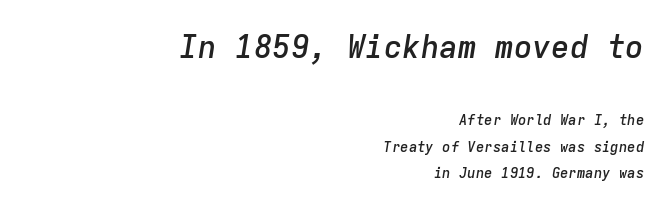
Of the two passages, the one on top uses the larger point size. No extra tracking has been applied to these lines. The strip under each line holds only bare page. A flush-right, rag-left setting is used for this passage.
